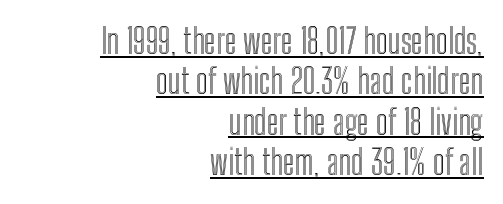
Every character sits straight up, as roman type does. The face used here is proportionally spaced, like ordinary book or web type. Alignment: flush right. Look at the tracking — it's just the regular setting, nothing added. The string is rendered with underlining switched on.
